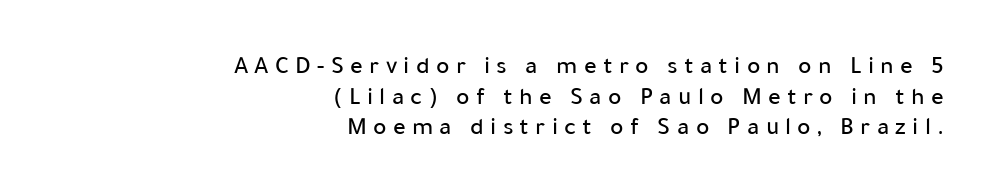
Q: Is the text italic (slanted)? A: No, it is upright.
Q: Is the text underlined? A: No.
Q: How is the paragraph aligned? A: Right-aligned.
Q: Is the spacing between letters normal or unusually wide? A: Unusually wide.
